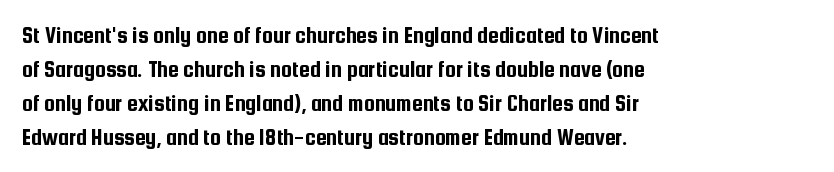
Q: Is the text italic (slanted)? A: No, it is upright.
Q: Is the text underlined? A: No.
Q: How is the paragraph aligned? A: Left-aligned.
Q: Is the spacing between letters normal or unusually wide? A: Normal.
Q: Is the spacing between lines tight, normal or loose? A: Normal.
